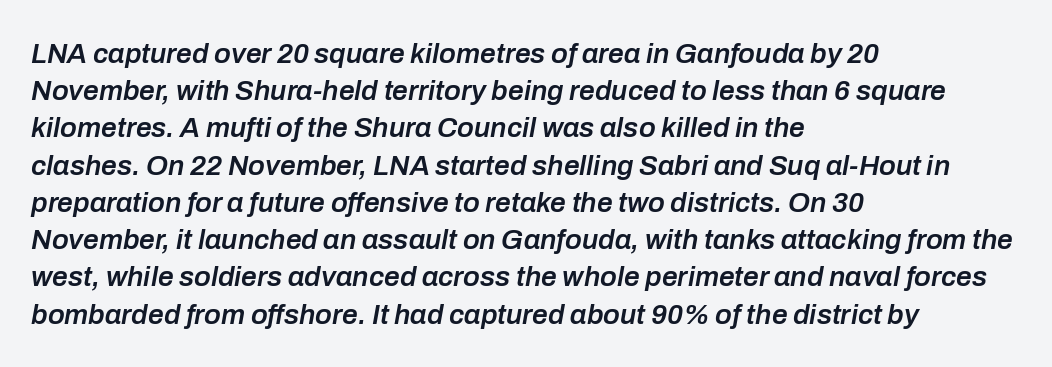
Rule under the text: the space is simply empty. In terms of letterspacing, this is plain default setting. The rag falls on the right side of this text block. Students, observe: this is what conventionally led text looks like. The letters are semibold — heavier than regular but short of a full bold. Compared with ordinary roman type, these characters are visibly tilted.
